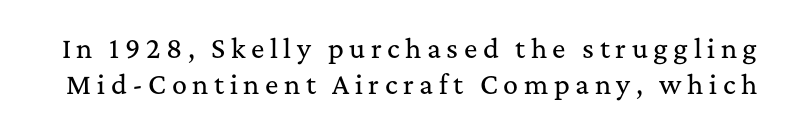
{"italic": "no", "underline": "no", "line_spacing": "normal", "line_spacing_ratio": 1.45, "letter_spacing": "wide", "letter_spacing_em": 0.22, "glyph_px": 25}
